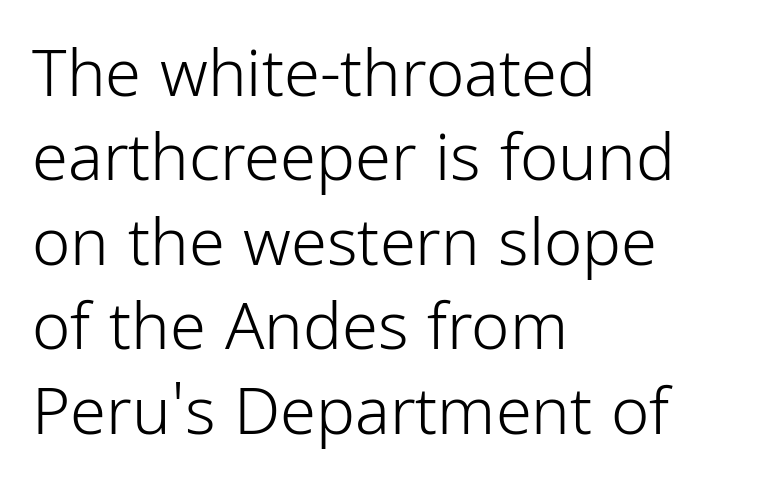
A normal amount of white space separates one row of letters from the next. Compared with a centered layout, this one pins lines to the left instead. The font is comparable to plain body text, perhaps lighter. No feet cap the strokes, marking this as sans-serif type. The letters stand upright; this is a roman face.
